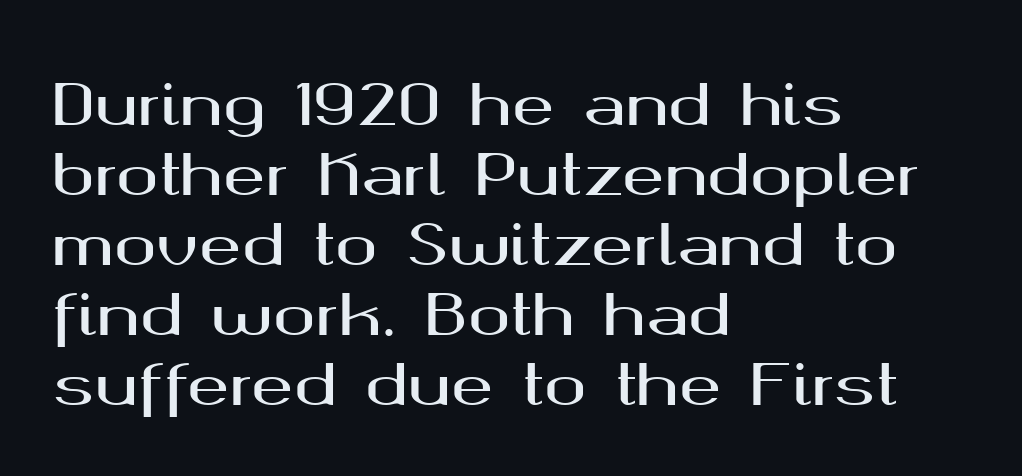
{"serif": "no", "italic": "no", "width": "wide", "stroke_contrast": "medium", "x_height": "medium", "monospaced": "no", "underline": "no", "align": "left", "line_spacing_ratio": 1.23, "letter_spacing": "normal", "letter_spacing_em": 0.0, "glyph_px": 57}
